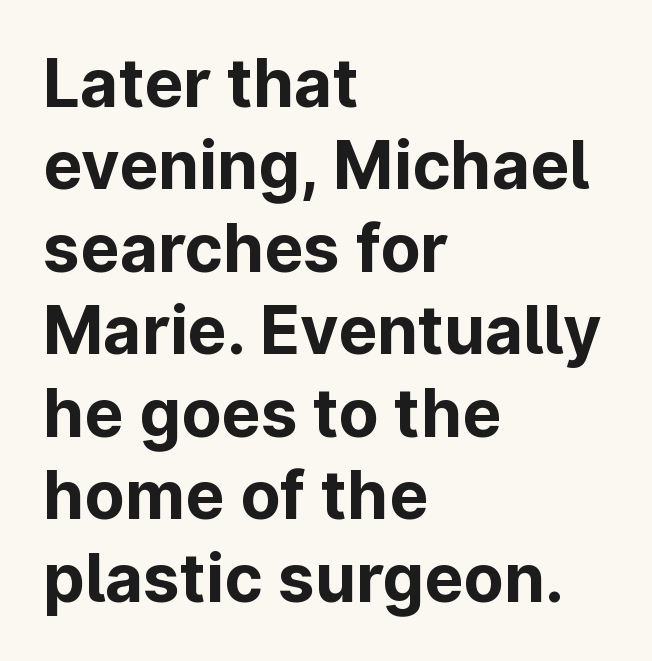
Q: Is the text bold? A: Yes.
Q: Is the text italic (slanted)? A: No, it is upright.
Q: Is the typeface a serif or a sans-serif typeface? A: Sans-serif.
Q: Is the text underlined? A: No.
Q: How is the paragraph aligned? A: Left-aligned.
Q: Is the spacing between letters normal or unusually wide? A: Normal.
Q: Is the spacing between lines tight, normal or loose? A: Normal.
Q: Width (condensed, normal, or wide)? A: Normal.
Q: Stroke contrast? A: Low.
Q: x-height? A: Medium.
Q: Monospaced? A: No.
